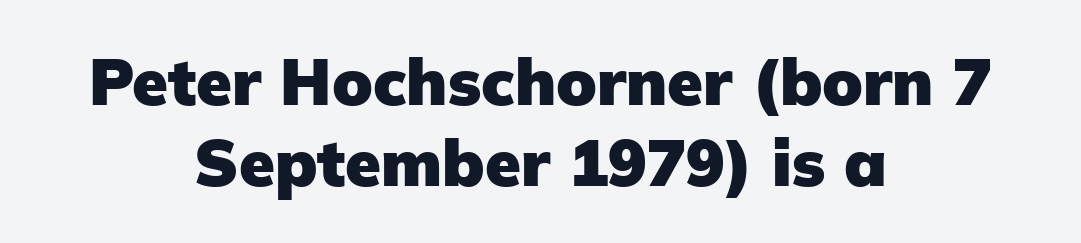
The image shows 65 px heavy sans-serif type, upright; set centered, normal line spacing (1.25x), normal letter spacing, not underlined; low stroke contrast and a medium x-height.
